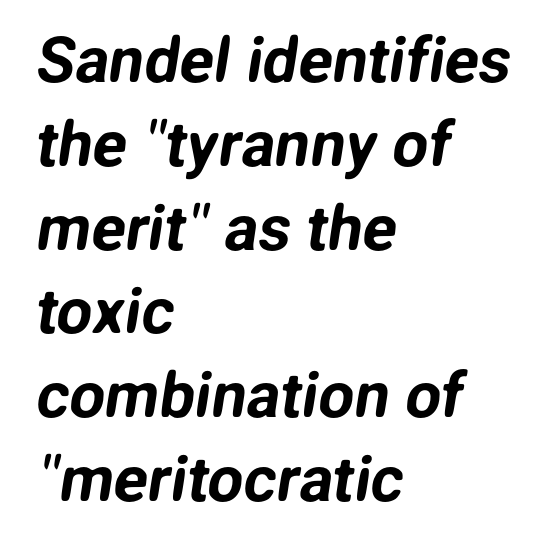
The image shows 63 px sans-serif type; set left-aligned, normal line spacing (1.33x), normal letter spacing, not underlined; low stroke contrast and a medium x-height.
